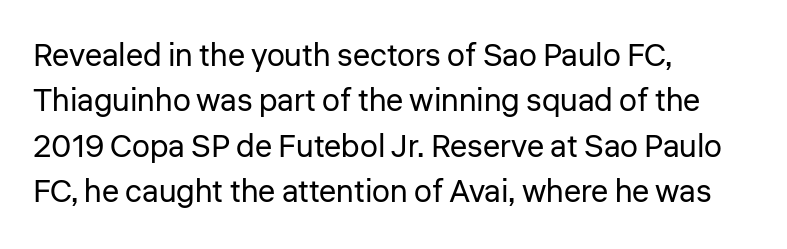
{"serif": "no", "italic": "no", "bold": "no", "weight": "regular", "width": "normal", "stroke_contrast": "low", "x_height": "medium", "monospaced": "no", "underline": "no", "align": "left", "line_spacing": "normal", "line_spacing_ratio": 1.42, "letter_spacing": "normal", "letter_spacing_em": 0.0, "glyph_px": 32}
